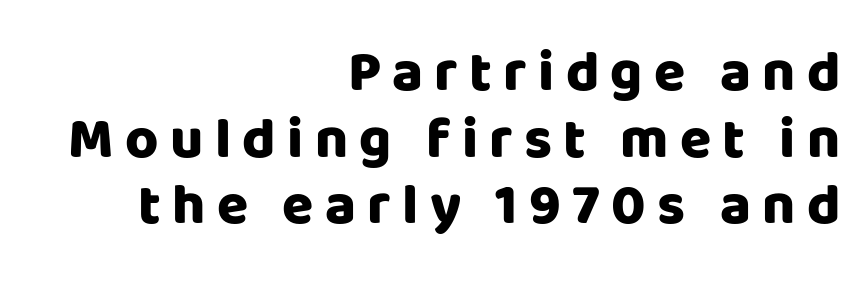
Q: Is the text bold? A: Yes.
Q: Is the text italic (slanted)? A: No, it is upright.
Q: Is the typeface a serif or a sans-serif typeface? A: Sans-serif.
Q: Is the text underlined? A: No.
Q: How is the paragraph aligned? A: Right-aligned.
Q: Is the spacing between letters normal or unusually wide? A: Unusually wide.
Q: Width (condensed, normal, or wide)? A: Normal.
Q: Stroke contrast? A: Low.
Q: x-height? A: Large.
Q: Monospaced? A: No.
